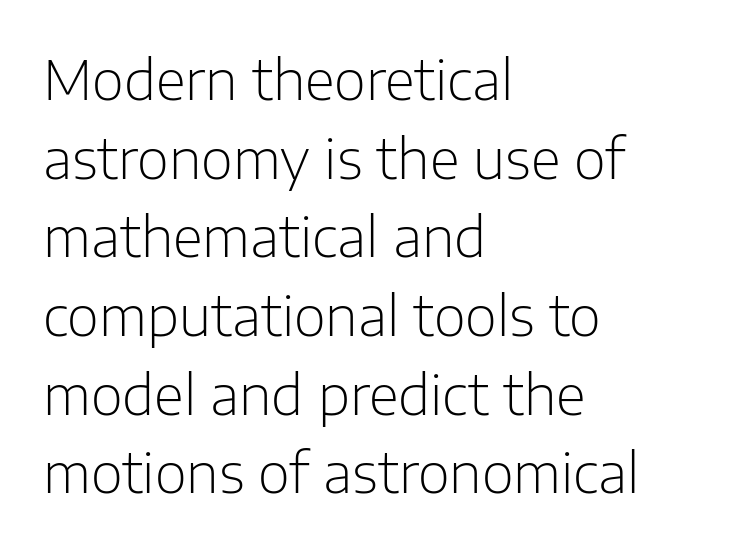
The image shows 55 px light sans-serif type, upright; set left-aligned, normal line spacing (1.43x), normal letter spacing, not underlined; low stroke contrast and a medium x-height.
